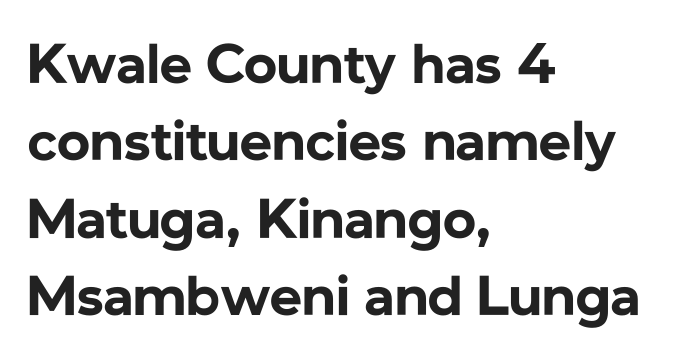
Letterform terminals end flat and unadorned throughout the passage. There is no visible air inserted between adjacent glyphs. No italicization has been applied; the sample stays upright. Summary of vertical rhythm: regular, with standard interline spacing. Check the space under the baseline: it is left empty.
